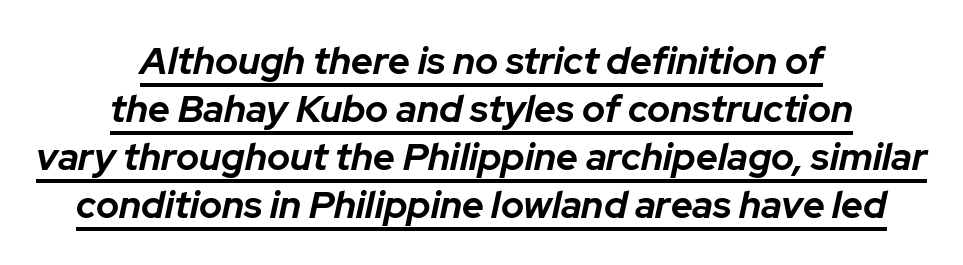
Has an underline been added? It has. These lines are rendered in a variable-pitch font. Heavy-handed strokes throughout: this text is bold. The letters are slanted; this is an italic face. Regular leading.
